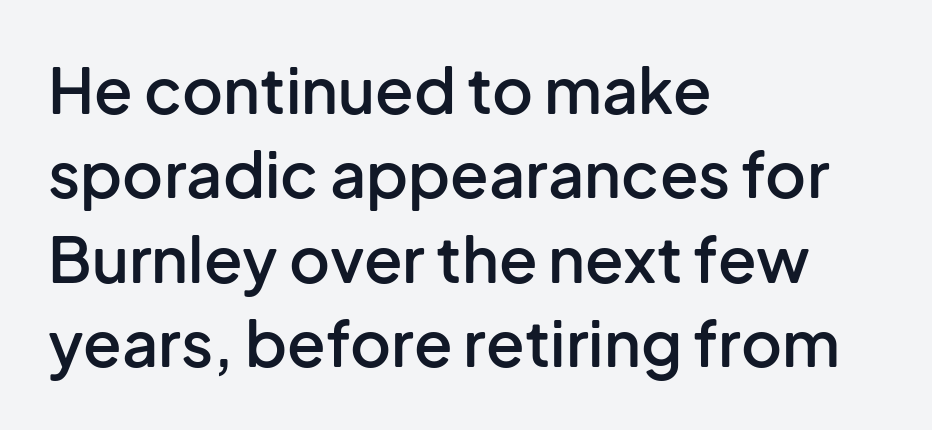
Q: Is the text bold? A: Semi-bold.
Q: Is the text italic (slanted)? A: No, it is upright.
Q: Is the typeface a serif or a sans-serif typeface? A: Sans-serif.
Q: Is the text underlined? A: No.
Q: How is the paragraph aligned? A: Left-aligned.
Q: Is the spacing between letters normal or unusually wide? A: Normal.
Q: Is the spacing between lines tight, normal or loose? A: Normal.
Q: Width (condensed, normal, or wide)? A: Normal.
Q: Stroke contrast? A: Low.
Q: x-height? A: Medium.
Q: Monospaced? A: No.
